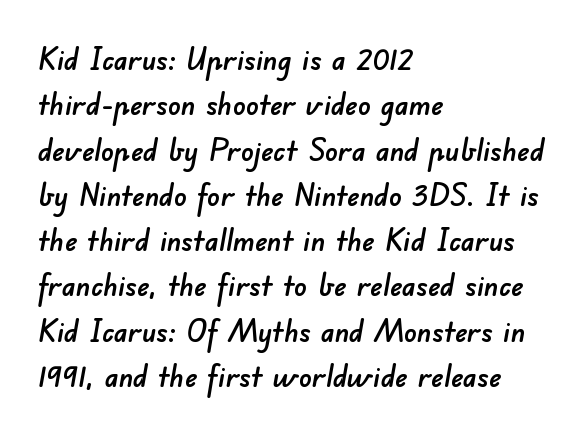
Q: Is the typeface a serif or a sans-serif typeface? A: Sans-serif.
Q: Is the text underlined? A: No.
Q: How is the paragraph aligned? A: Left-aligned.
Q: Is the spacing between letters normal or unusually wide? A: Normal.
Q: Is the spacing between lines tight, normal or loose? A: Normal.
Q: Width (condensed, normal, or wide)? A: Normal.
Q: Stroke contrast? A: Low.
Q: x-height? A: Small.
Q: Monospaced? A: No.
